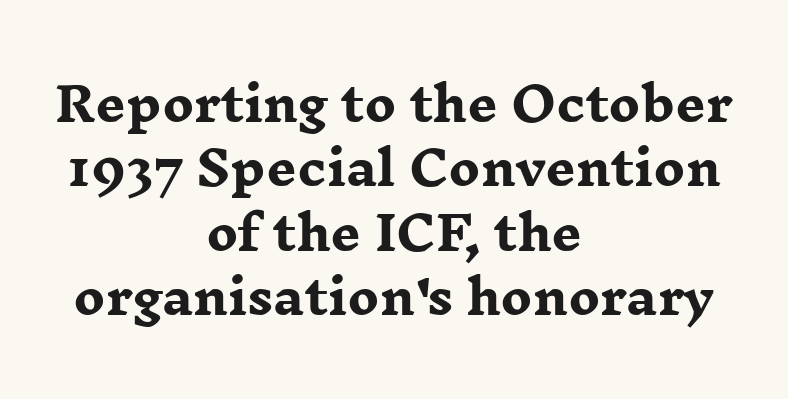
Pretty heavy lettering here — definitely bold. Visually the block forms a symmetrical silhouette, jagged on both flanks. Character widths vary here, with narrow letters taking less room than wide ones. In terms of letterspacing, this is plain default setting.
